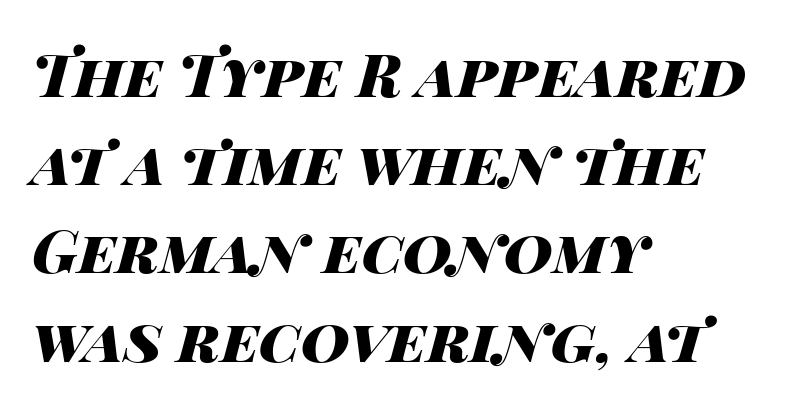
{"italic": "yes", "lean": "right", "slant_degrees": 14, "bold": "yes", "weight": "heavy", "width": "wide", "stroke_contrast": "high", "x_height": "large", "monospaced": "no", "underline": "no", "align": "left", "line_spacing": "normal", "line_spacing_ratio": 1.47, "letter_spacing": "normal", "letter_spacing_em": 0.0, "glyph_px": 60}
